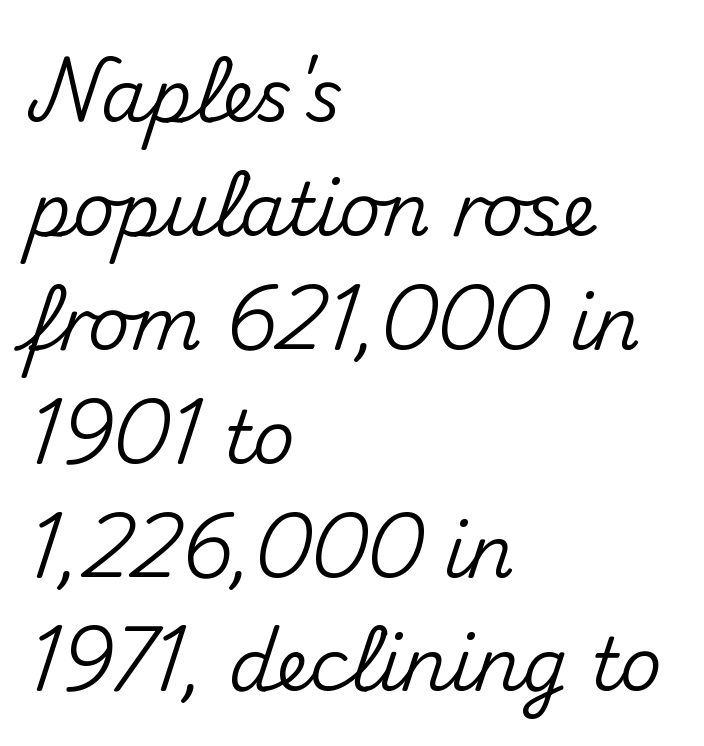
{"serif": "no", "width": "normal", "stroke_contrast": "medium", "x_height": "small", "monospaced": "no", "underline": "no", "align": "left", "line_spacing": "normal", "line_spacing_ratio": 1.56, "letter_spacing": "normal", "letter_spacing_em": 0.0, "glyph_px": 73}
